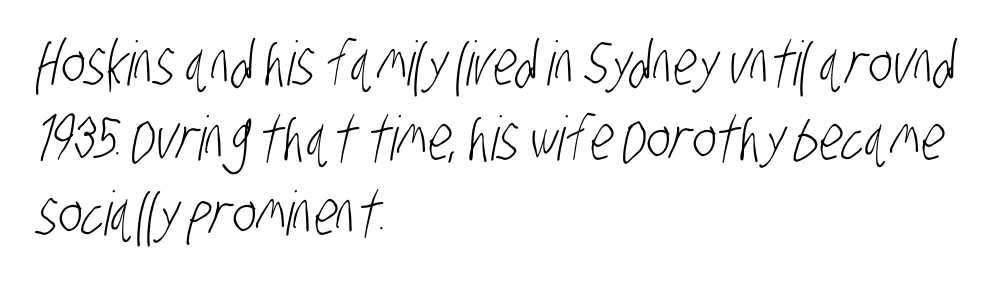
The image shows 61 px light, condensed sans-serif type; set left-aligned, line spacing 1.23x, normal letter spacing, not underlined; low stroke contrast and a large x-height.
